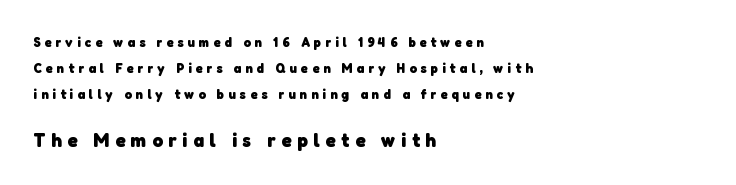
Q: Is the text bold? A: Yes.
Q: Is the text underlined? A: No.
Q: How is the paragraph aligned? A: Left-aligned.
Q: Is the spacing between letters normal or unusually wide? A: Unusually wide.
Q: Which block of text is set in a larger size, the first (top) or the second (bottom)? A: The second (bottom) one.
